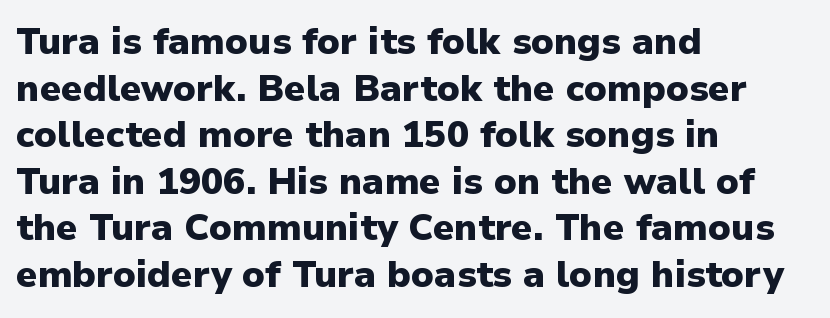
Q: Is the text bold? A: Yes.
Q: Is the text italic (slanted)? A: No, it is upright.
Q: Is the typeface a serif or a sans-serif typeface? A: Sans-serif.
Q: Is the text underlined? A: No.
Q: How is the paragraph aligned? A: Left-aligned.
Q: Is the spacing between letters normal or unusually wide? A: Normal.
Q: Is the spacing between lines tight, normal or loose? A: Normal.
Q: Width (condensed, normal, or wide)? A: Normal.
Q: Stroke contrast? A: Low.
Q: x-height? A: Medium.
Q: Monospaced? A: No.
